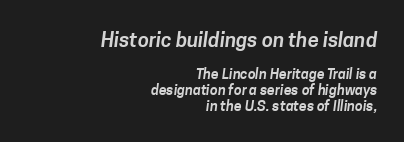
{"underline": "no", "align": "right", "line_spacing": "tight", "line_spacing_ratio": 1.12, "letter_spacing": "normal", "letter_spacing_em": 0.0, "larger_block": "first", "size_ratio": 1.43, "glyph_px": 20}
